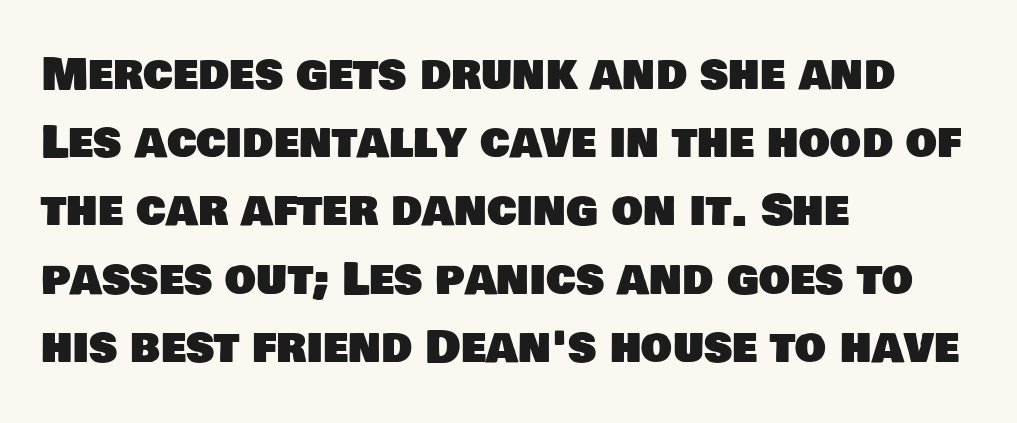
The words here are not underlined. The horizontal fit of the characters is conventional and even. Is this a fixed-width face? No — the glyphs have proportional, varying widths. Nothing sits at the stroke ends, so this counts as sans-serif. If you measured baseline to baseline, you'd find a middling distance.
